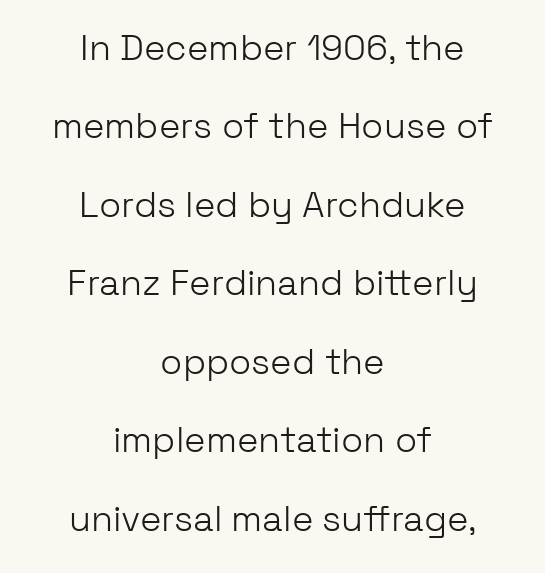
Type style note: lacks serifs. This reads as an unemphasized weight, regular at the heaviest. Layout note: lines centered. The zone under the glyphs is completely vacant.
